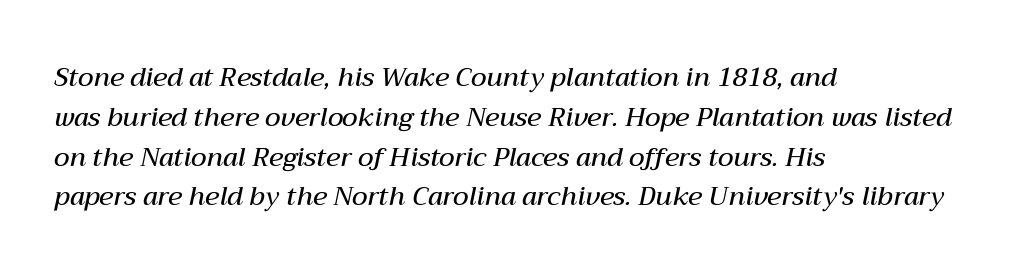
{"italic": "yes", "lean": "right", "slant_degrees": 12, "bold": "semi", "underline": "no", "align": "left", "line_spacing": "normal", "line_spacing_ratio": 1.53, "letter_spacing": "normal", "letter_spacing_em": 0.0, "glyph_px": 26}
